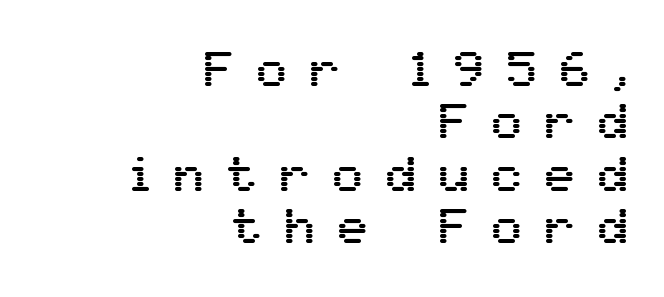
The image shows 50 px sans-serif type, upright; set right-aligned, tight line spacing (1.05x), unusually wide letter spacing (+0.46 em), not underlined; medium stroke contrast and a medium x-height.
